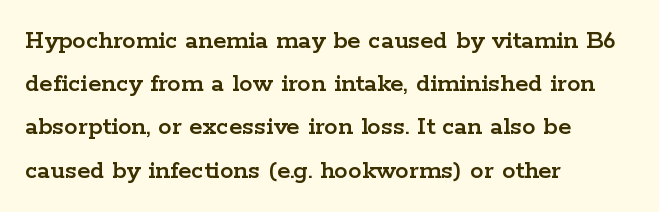
Anything drawn beneath the words? Only blank space. In terms of letterspacing, this is plain default setting. No italicization has been applied; the sample stays upright. The block of text has a typical density, with ordinary space between rows. Horizontal alignment here is leftward, the default for most running prose.
